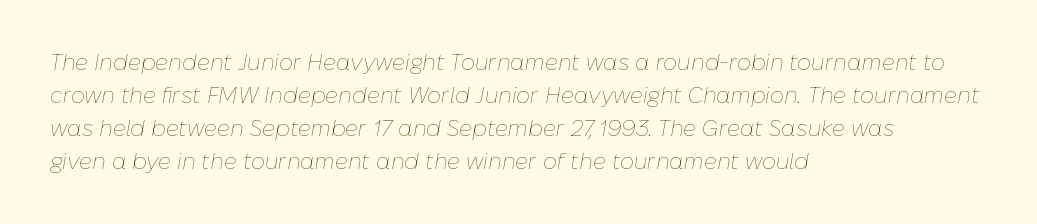
Notice how the stems are inclined rather than vertical — that's the hallmark of italics. Does the leading feel generous? No, just average. Every row of glyphs begins at an identical x-position on the left. Ink coverage per letter is moderate at most. Compared with typical body copy, the letter spacing here is the same.
